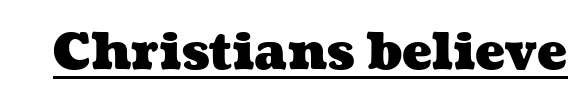
Q: Is the text bold? A: Yes.
Q: Is the text underlined? A: Yes.
Q: Is the spacing between letters normal or unusually wide? A: Normal.
Q: Width (condensed, normal, or wide)? A: Wide.
Q: Stroke contrast? A: Medium.
Q: x-height? A: Medium.
Q: Monospaced? A: No.
